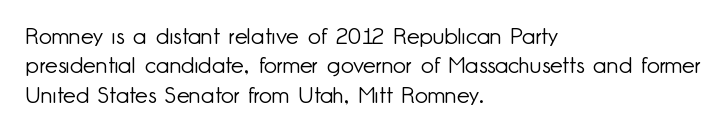
The image shows 23 px text type, upright; set left-aligned, normal line spacing (1.28x), normal letter spacing, not underlined.
